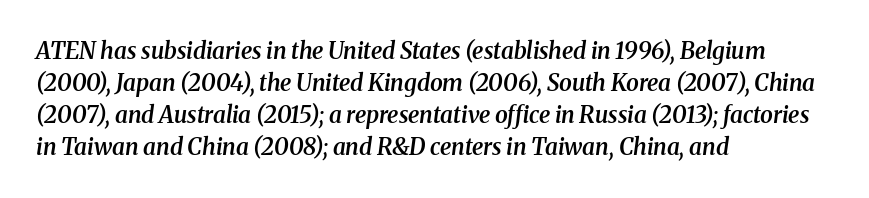
{"italic": "yes", "lean": "right", "slant_degrees": 8, "bold": "semi", "underline": "no", "align": "left", "line_spacing": "normal", "line_spacing_ratio": 1.39, "letter_spacing": "normal", "letter_spacing_em": 0.0, "glyph_px": 23}
